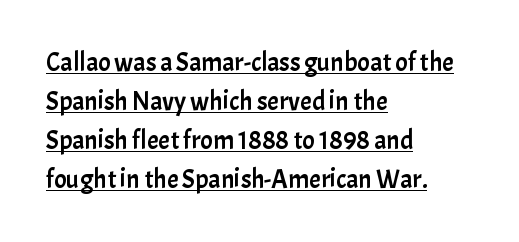
The image shows 26 px text type, upright; set left-aligned, normal line spacing (1.5x), normal letter spacing, underlined.
